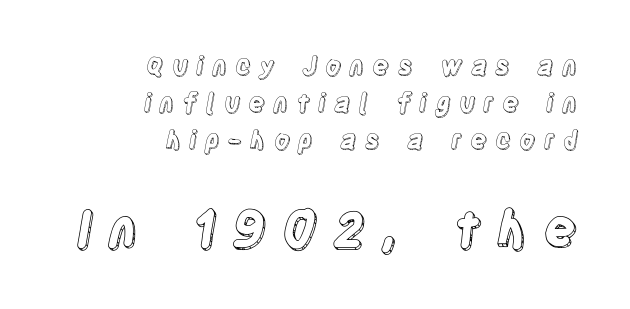
Q: Is the text italic (slanted)? A: Yes.
Q: Is the text underlined? A: No.
Q: How is the paragraph aligned? A: Right-aligned.
Q: Is the spacing between letters normal or unusually wide? A: Unusually wide.
Q: Is the spacing between lines tight, normal or loose? A: Normal.
Q: Which block of text is set in a larger size, the first (top) or the second (bottom)? A: The second (bottom) one.
Q: Width (condensed, normal, or wide)? A: Condensed.
Q: x-height? A: Large.
Q: Monospaced? A: No.
